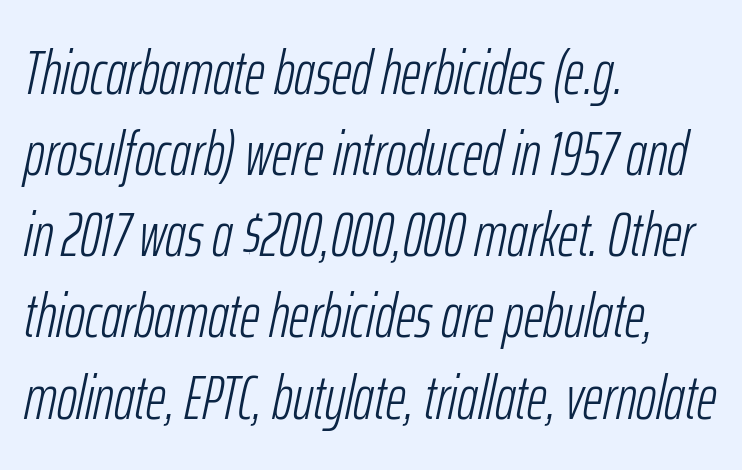
Q: Is the text bold? A: No.
Q: Is the text italic (slanted)? A: Yes, it leans right by about 12 degrees.
Q: Is the text underlined? A: No.
Q: How is the paragraph aligned? A: Left-aligned.
Q: Is the spacing between letters normal or unusually wide? A: Normal.
Q: Is the spacing between lines tight, normal or loose? A: Normal.
Q: Width (condensed, normal, or wide)? A: Condensed.
Q: Stroke contrast? A: Low.
Q: x-height? A: Medium.
Q: Monospaced? A: No.
